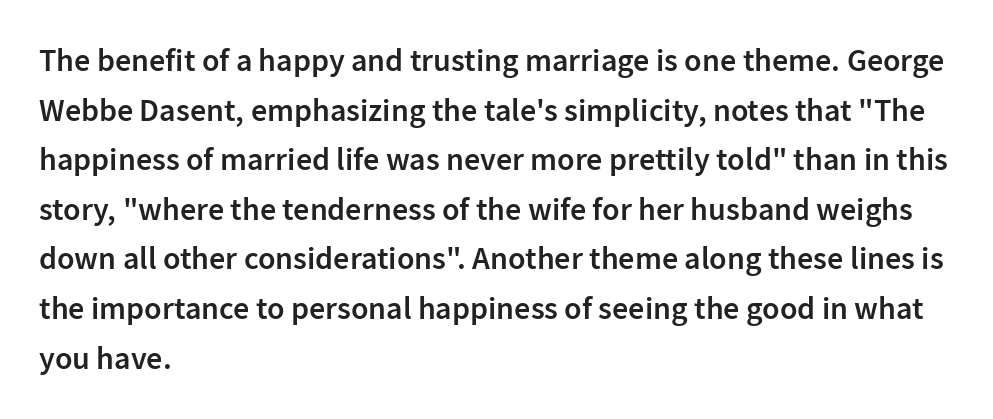
The image shows 32 px semibold sans-serif type, upright; set left-aligned, normal line spacing (1.55x), normal letter spacing, not underlined; low stroke contrast and a medium x-height.
